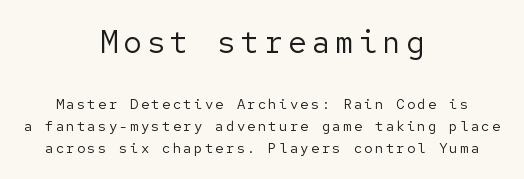
The image shows 31 px regular-weight sans-serif type, upright; set centered, normal line spacing (1.56x), not underlined; the first (top) block is 2.21x larger; low stroke contrast and a medium x-height.
